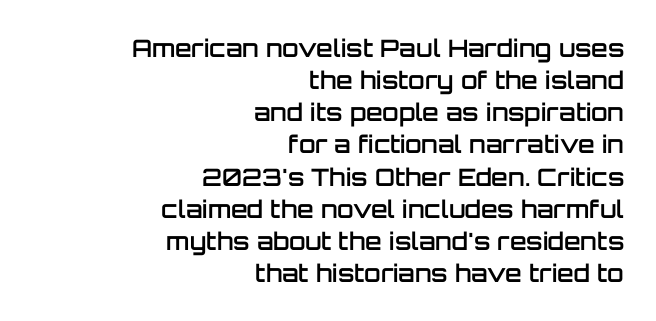
Q: Is the text bold? A: Semi-bold.
Q: Is the text italic (slanted)? A: No, it is upright.
Q: Is the text underlined? A: No.
Q: How is the paragraph aligned? A: Right-aligned.
Q: Is the spacing between letters normal or unusually wide? A: Normal.
Q: Is the spacing between lines tight, normal or loose? A: Normal.
